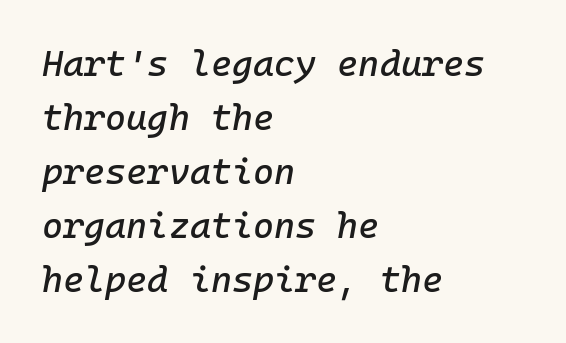
Line starts are locked; line ends wander. There's an unmistakable incline to the writing here. The specimen omits any rule beneath the text block's lines. Leading: standard. A typesetter would call this monospace, since all characters share one set width. Tracking here is standard; glyphs follow each other at the usual distance.
